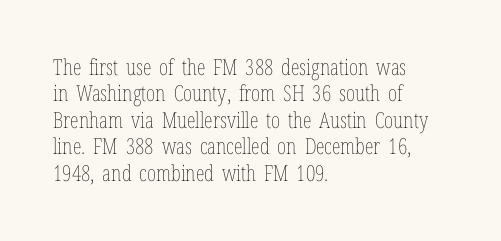
Q: Is the text bold? A: No.
Q: Is the text italic (slanted)? A: No, it is upright.
Q: Is the text underlined? A: No.
Q: How is the paragraph aligned? A: Left-aligned.
Q: Is the spacing between letters normal or unusually wide? A: Normal.
